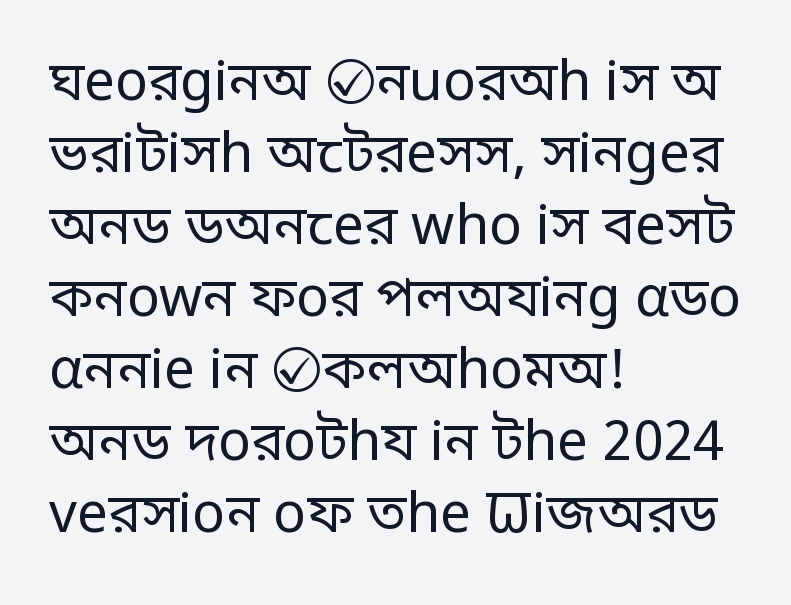
Short note: letters normally spaced. Posture: upright roman. Does the leading feel generous? No, just average. Look at the bottom of the vertical strokes: they stop flat, with no serifs. The passage shown is not underscored anywhere.
